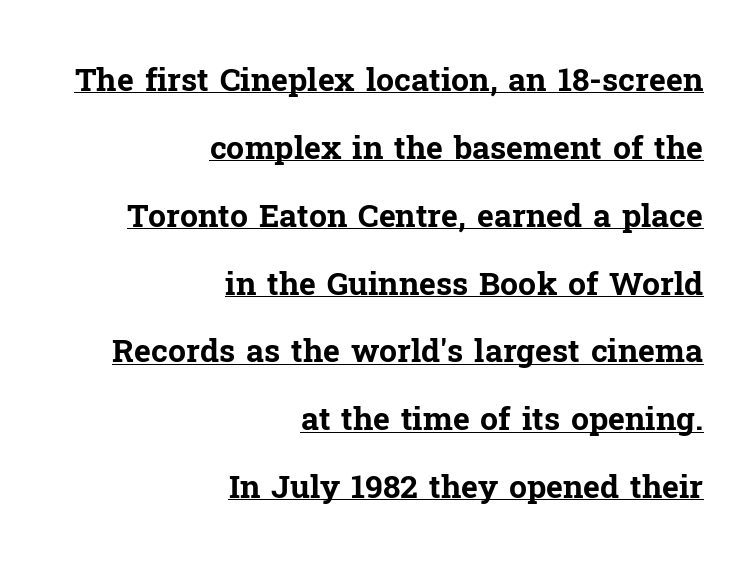
The image shows 32 px bold serif type, upright; set right-aligned, loose line spacing (2.12x), normal letter spacing, underlined; low stroke contrast and a medium x-height.
